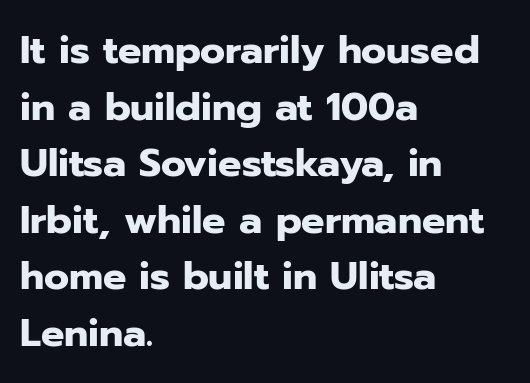
Q: Is the text bold? A: Yes.
Q: Is the text italic (slanted)? A: No, it is upright.
Q: Is the typeface a serif or a sans-serif typeface? A: Sans-serif.
Q: Is the text underlined? A: No.
Q: How is the paragraph aligned? A: Left-aligned.
Q: Is the spacing between letters normal or unusually wide? A: Normal.
Q: Is the spacing between lines tight, normal or loose? A: Normal.
Q: Width (condensed, normal, or wide)? A: Normal.
Q: Stroke contrast? A: Low.
Q: x-height? A: Medium.
Q: Monospaced? A: No.
